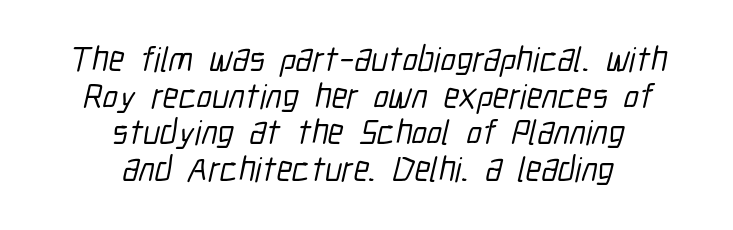
The letterforms sit shoulder to shoulder at normal distance. Stroke terminals: plain, sans-serif. Looks like regular typesetting: each glyph gets only the width it needs. The area under the type is left untouched. The space between consecutive lines is stingy. Neither beginnings nor endings align; midpoints do.
